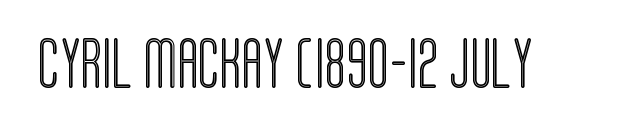
{"italic": "no", "width": "condensed", "x_height": "large", "monospaced": "no", "underline": "no", "letter_spacing": "normal", "letter_spacing_em": 0.0, "glyph_px": 50}
